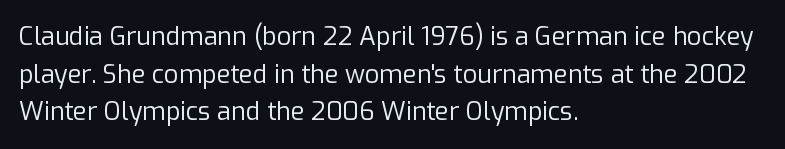
The image shows 25 px text type, upright; set left-aligned, normal line spacing (1.51x), normal letter spacing, not underlined.
